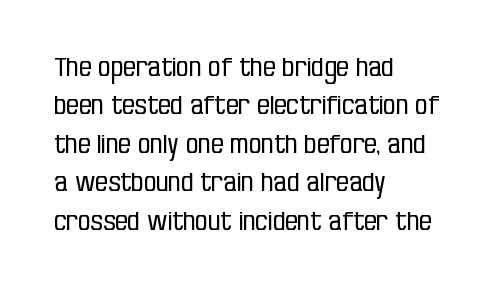
{"italic": "no", "bold": "no", "underline": "no", "align": "left", "line_spacing": "normal", "line_spacing_ratio": 1.54, "letter_spacing": "normal", "letter_spacing_em": 0.0, "glyph_px": 25}
